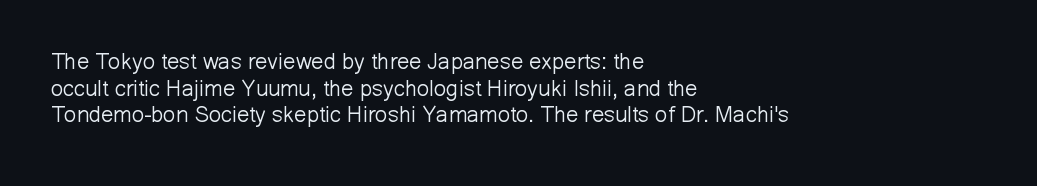
{"italic": "no", "bold": "no", "underline": "no", "align": "left", "line_spacing_ratio": 1.21, "letter_spacing": "normal", "letter_spacing_em": 0.0, "glyph_px": 22}
